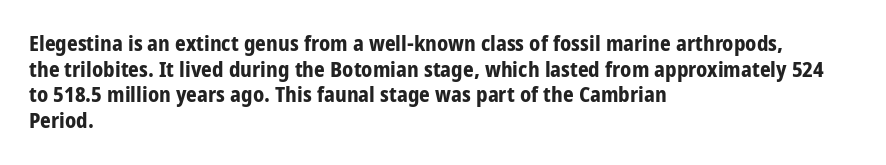
{"italic": "no", "bold": "yes", "underline": "no", "align": "left", "line_spacing_ratio": 1.22, "letter_spacing": "normal", "letter_spacing_em": 0.0, "glyph_px": 21}
